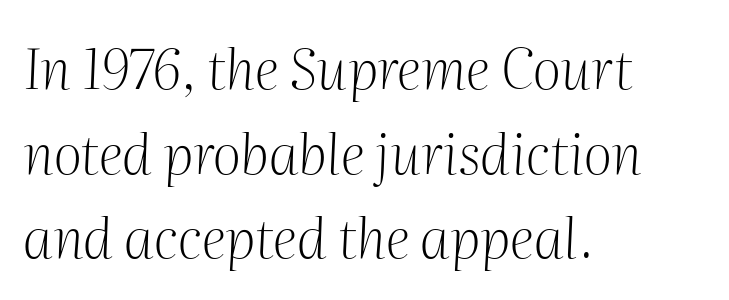
The image shows 56 px light serif type, italic (leaning right); set left-aligned, normal line spacing (1.51x), normal letter spacing, not underlined; medium stroke contrast and a medium x-height.
